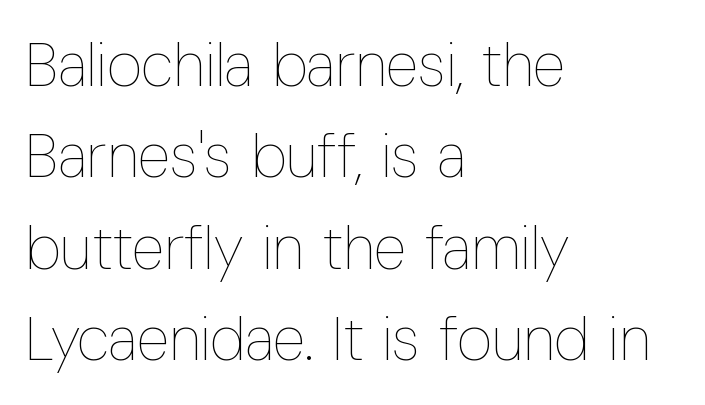
{"italic": "no", "bold": "no", "weight": "thin", "width": "condensed", "stroke_contrast": "low", "x_height": "medium", "monospaced": "no", "underline": "no", "align": "left", "line_spacing": "normal", "line_spacing_ratio": 1.5, "letter_spacing": "normal", "letter_spacing_em": 0.0, "glyph_px": 61}
